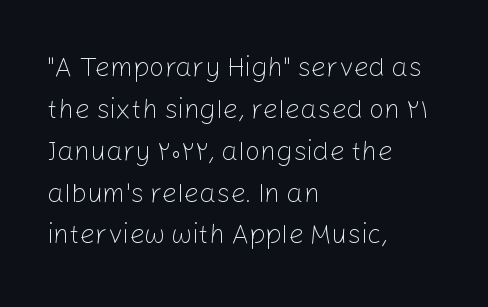
The image shows 27 px text type, upright; set left-aligned, normal line spacing (1.55x), normal letter spacing, not underlined.
